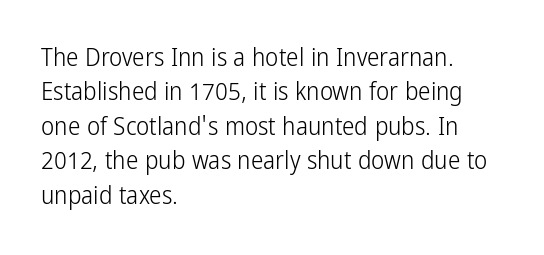
Q: Is the text bold? A: No.
Q: Is the text italic (slanted)? A: No, it is upright.
Q: Is the text underlined? A: No.
Q: How is the paragraph aligned? A: Left-aligned.
Q: Is the spacing between letters normal or unusually wide? A: Normal.
Q: Is the spacing between lines tight, normal or loose? A: Normal.
